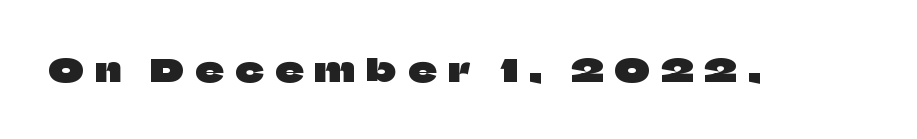
A typesetter would mark this as roman, not italic. Just letters on the line, the space beneath them empty. Spacing verdict: proportional, widths tailored to each character. These lines are composed in type without serifs.
